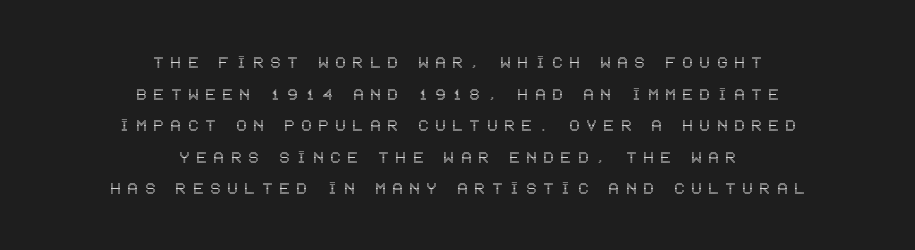
{"italic": "no", "underline": "no", "align": "center", "line_spacing": "normal", "line_spacing_ratio": 1.58, "letter_spacing": "wide", "letter_spacing_em": 0.32, "glyph_px": 20}
